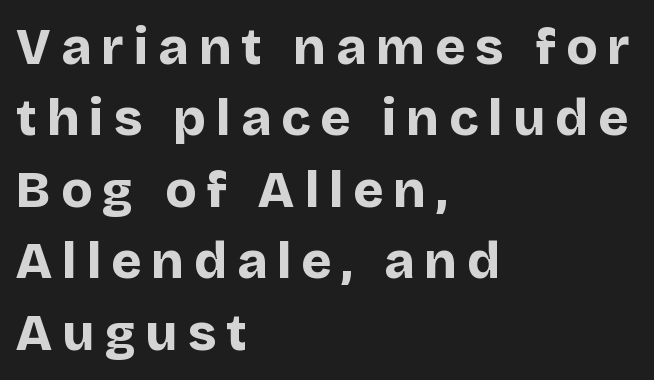
The specimen reads as upright at a glance. The font family rendered here belongs to the sans-serif group. The space between consecutive lines is moderate. Descenders hang freely into open space.
